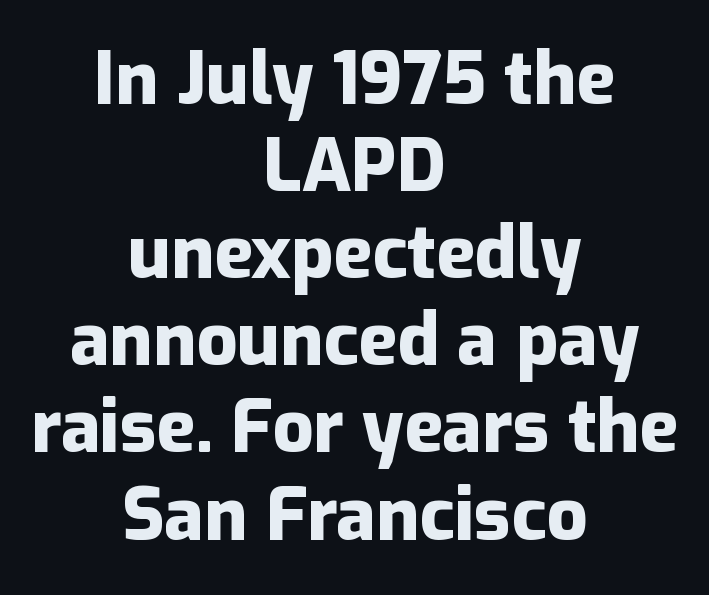
{"serif": "no", "italic": "no", "bold": "yes", "weight": "heavy", "width": "normal", "stroke_contrast": "low", "x_height": "medium", "monospaced": "no", "underline": "no", "align": "center", "line_spacing_ratio": 1.21, "letter_spacing": "normal", "letter_spacing_em": 0.0, "glyph_px": 72}
